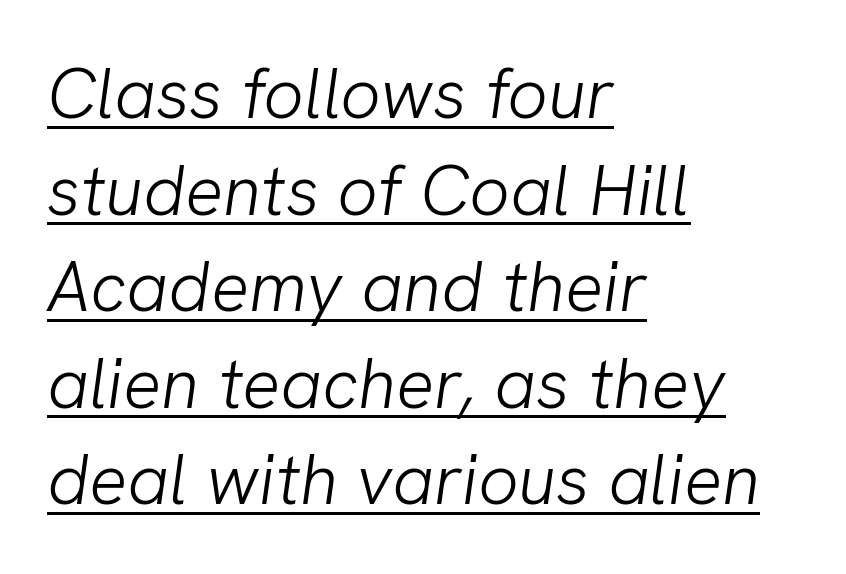
What stands out about the letter spacing? Nothing — it is the standard amount. The rendering anchors every line to the left-hand side. The font sits on the lighter half of the weight spectrum, regular included. Is there much room between lines? A standard amount, neither cramped nor airy. What kind of face is this? One without serifs — a sans.
